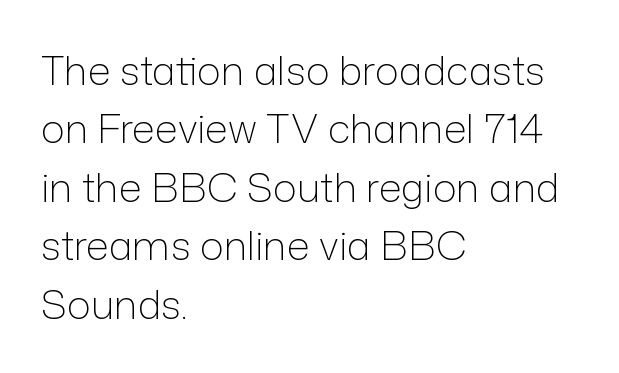
{"serif": "no", "italic": "no", "bold": "no", "weight": "light", "width": "normal", "stroke_contrast": "low", "x_height": "medium", "monospaced": "no", "underline": "no", "align": "left", "line_spacing": "normal", "line_spacing_ratio": 1.46, "letter_spacing": "normal", "letter_spacing_em": 0.0, "glyph_px": 40}
